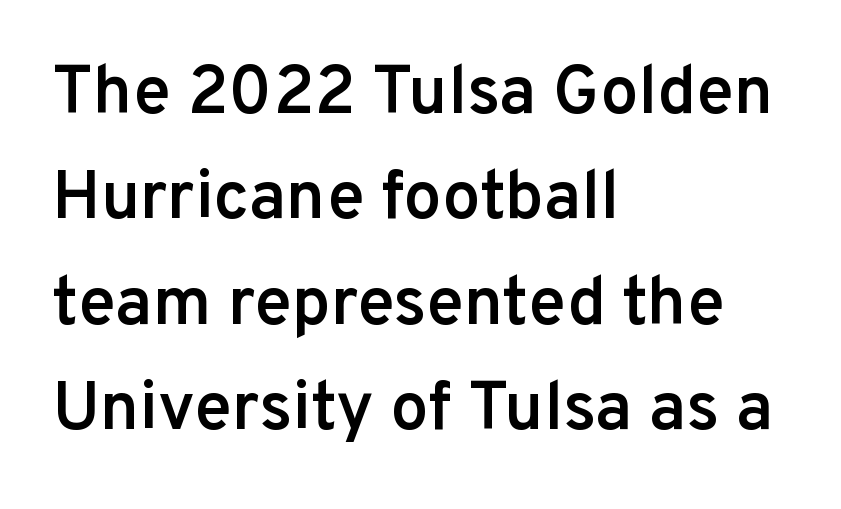
Glyph-to-glyph distance matches everyday printed text. Look at the stroke-to-counter ratio: somewhat heavy, a semibold. Caption: multi-line text, flush left, ragged right. Line spacing here is normal. It's the straight-up-and-down kind of type.
